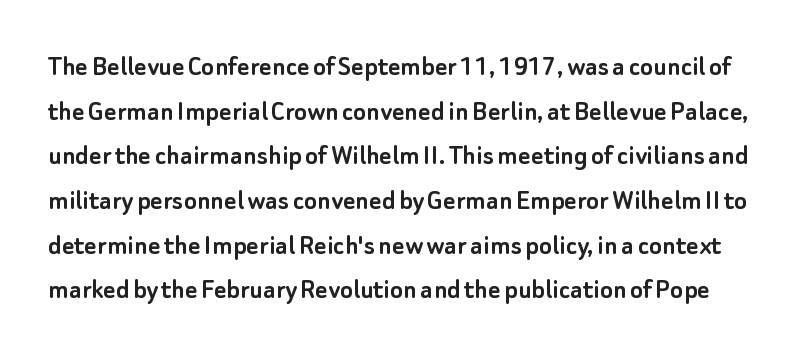
The image shows 30 px sans-serif type, upright; set normal line spacing (1.49x), normal letter spacing, not underlined; low stroke contrast and a small x-height.
